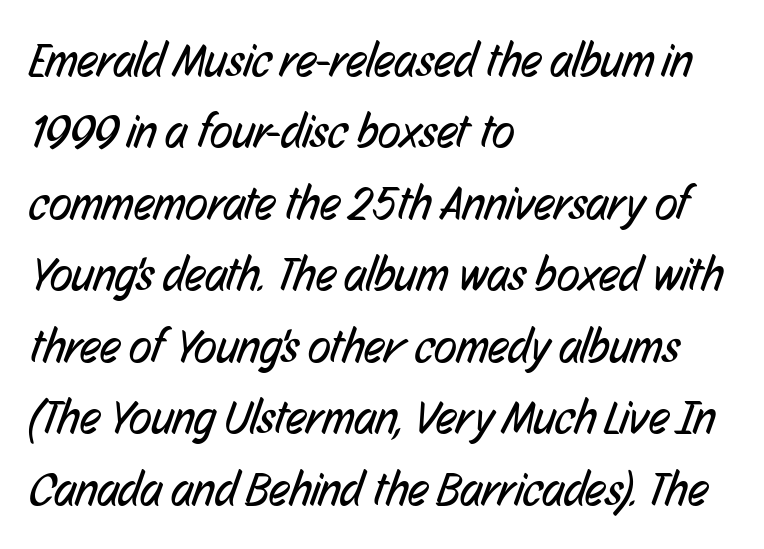
Q: Is the text bold? A: No.
Q: Is the typeface a serif or a sans-serif typeface? A: Sans-serif.
Q: Is the text underlined? A: No.
Q: How is the paragraph aligned? A: Left-aligned.
Q: Is the spacing between letters normal or unusually wide? A: Normal.
Q: Is the spacing between lines tight, normal or loose? A: Normal.
Q: Width (condensed, normal, or wide)? A: Condensed.
Q: Stroke contrast? A: Low.
Q: x-height? A: Medium.
Q: Monospaced? A: No.
